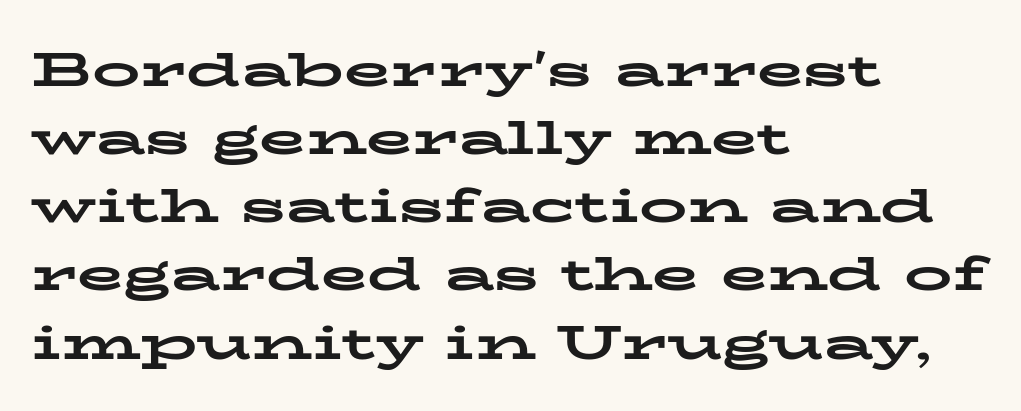
Q: Is the text bold? A: Yes.
Q: Is the text italic (slanted)? A: No, it is upright.
Q: Is the typeface a serif or a sans-serif typeface? A: Serif.
Q: Is the text underlined? A: No.
Q: How is the paragraph aligned? A: Left-aligned.
Q: Is the spacing between letters normal or unusually wide? A: Normal.
Q: Is the spacing between lines tight, normal or loose? A: Normal.
Q: Width (condensed, normal, or wide)? A: Wide.
Q: Stroke contrast? A: Low.
Q: x-height? A: Medium.
Q: Monospaced? A: No.
